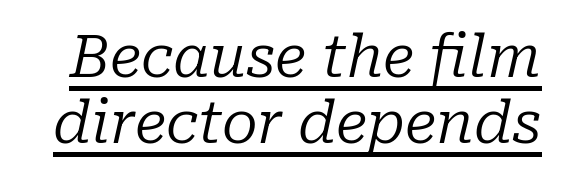
Q: Is the text bold? A: No.
Q: Is the text italic (slanted)? A: Yes, it leans right by about 10 degrees.
Q: Is the typeface a serif or a sans-serif typeface? A: Serif.
Q: Is the text underlined? A: Yes.
Q: Is the spacing between letters normal or unusually wide? A: Normal.
Q: Is the spacing between lines tight, normal or loose? A: Tight.
Q: Width (condensed, normal, or wide)? A: Normal.
Q: Stroke contrast? A: Low.
Q: x-height? A: Medium.
Q: Monospaced? A: No.
